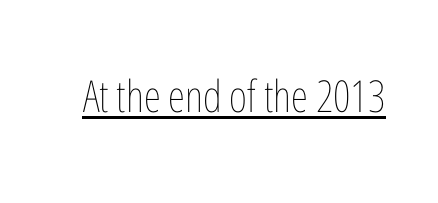
Weight: in the light-to-regular range. The letterforms sit shoulder to shoulder at normal distance. Varying glyph widths throughout — classic text-font behaviour. Underlined type. A roman cut, with each character standing at attention.
